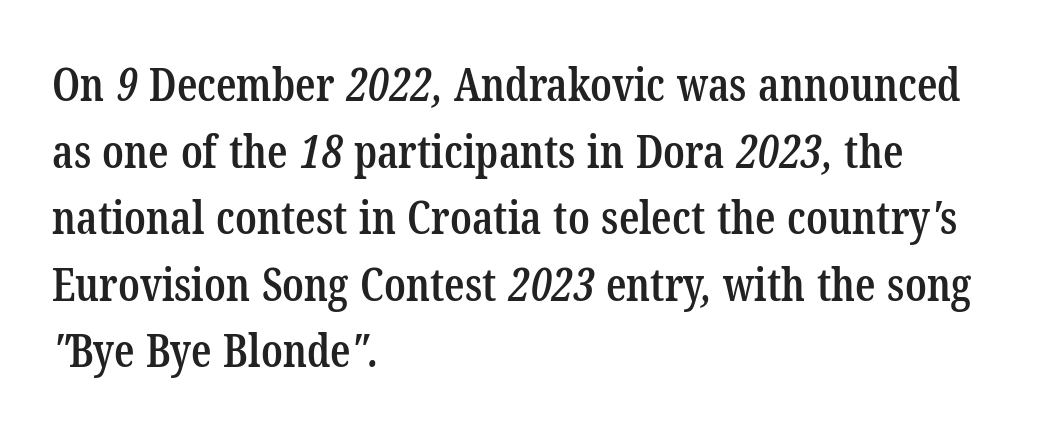
The baseline area is clear. Tracking here is standard; glyphs follow each other at the usual distance. Students, observe: this is what conventionally led text looks like. The typeface chosen for these lines features serifs. This is moderately heavy type, rendered in semibold.
